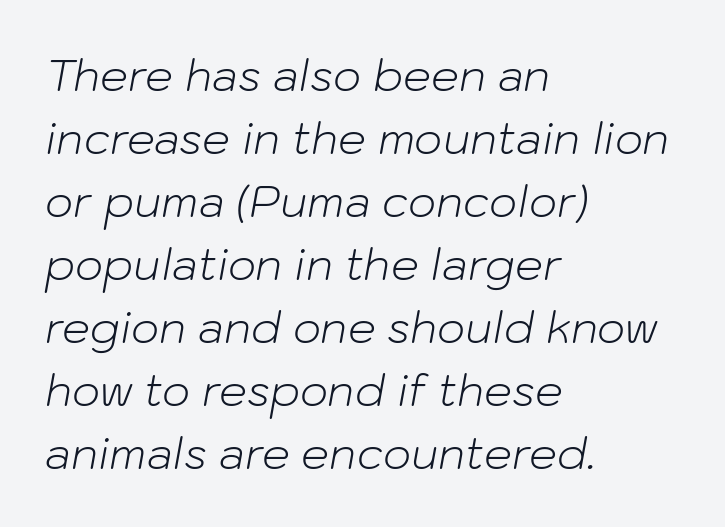
Q: Is the text bold? A: No.
Q: Is the text italic (slanted)? A: Yes, it leans right by about 10 degrees.
Q: Is the text underlined? A: No.
Q: How is the paragraph aligned? A: Left-aligned.
Q: Is the spacing between letters normal or unusually wide? A: Normal.
Q: Is the spacing between lines tight, normal or loose? A: Normal.
Q: Width (condensed, normal, or wide)? A: Normal.
Q: Stroke contrast? A: Low.
Q: x-height? A: Medium.
Q: Monospaced? A: No.
